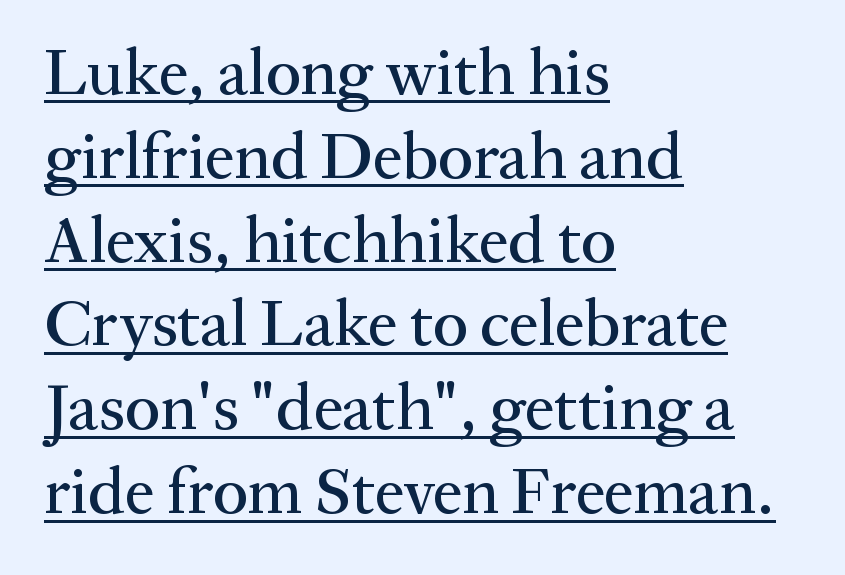
Q: Is the text italic (slanted)? A: No, it is upright.
Q: Is the typeface a serif or a sans-serif typeface? A: Serif.
Q: Is the text underlined? A: Yes.
Q: How is the paragraph aligned? A: Left-aligned.
Q: Is the spacing between letters normal or unusually wide? A: Normal.
Q: Is the spacing between lines tight, normal or loose? A: Normal.
Q: Width (condensed, normal, or wide)? A: Normal.
Q: Stroke contrast? A: Medium.
Q: x-height? A: Medium.
Q: Monospaced? A: No.
